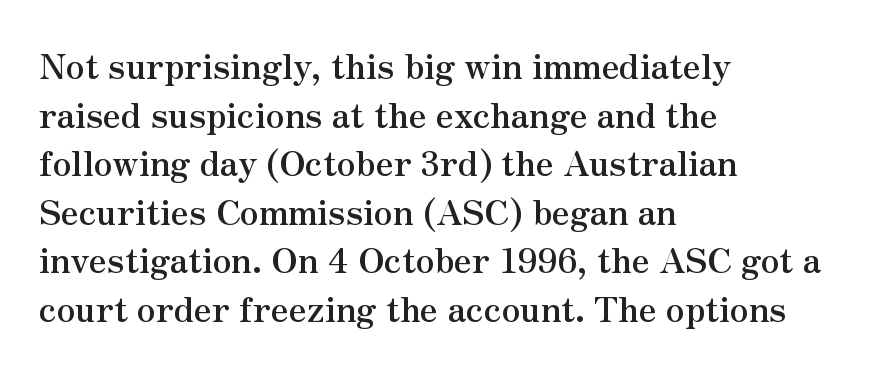
Only glyphs here, with clear space below each row. The rows are spaced the way most documents space them. Heavy, bold letterforms. The rag falls on the right side of this text block.
